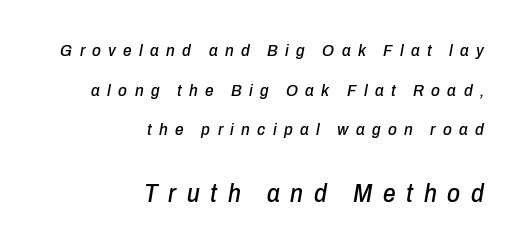
{"italic": "yes", "lean": "right", "slant_degrees": 10, "underline": "no", "align": "right", "line_spacing": "loose", "line_spacing_ratio": 2.33, "letter_spacing": "wide", "letter_spacing_em": 0.43, "larger_block": "second", "size_ratio": 1.47, "glyph_px": 25}
